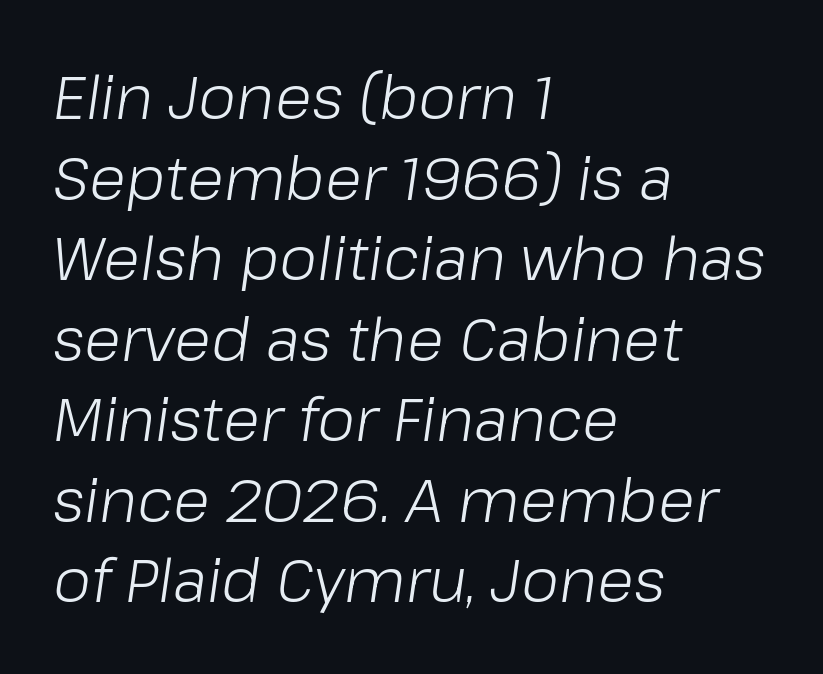
The image shows 61 px light type, italic (leaning right); set left-aligned, normal line spacing (1.32x), normal letter spacing, not underlined; low stroke contrast and a medium x-height.
